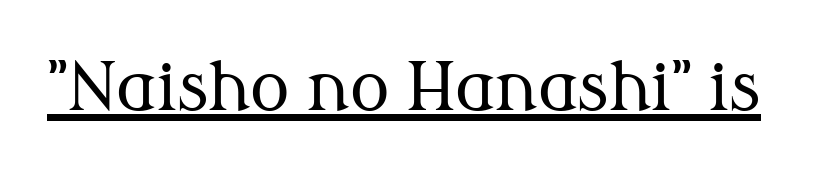
The image shows 66 px regular-weight serif type, upright; set normal letter spacing, underlined; medium stroke contrast and a medium x-height.
